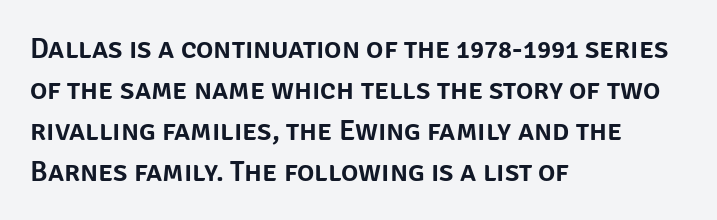
The image shows 29 px sans-serif type, upright; set left-aligned, normal line spacing (1.41x), normal letter spacing, not underlined; low stroke contrast and a large x-height.
